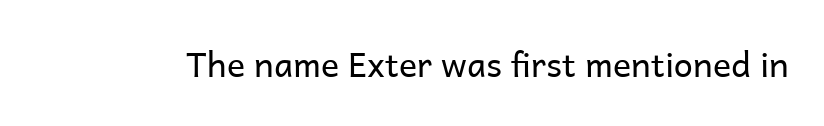
Q: Is the text bold? A: No.
Q: Is the text italic (slanted)? A: No, it is upright.
Q: Is the typeface a serif or a sans-serif typeface? A: Sans-serif.
Q: Is the text underlined? A: No.
Q: Is the spacing between letters normal or unusually wide? A: Normal.
Q: Width (condensed, normal, or wide)? A: Normal.
Q: Stroke contrast? A: Low.
Q: x-height? A: Medium.
Q: Monospaced? A: No.
